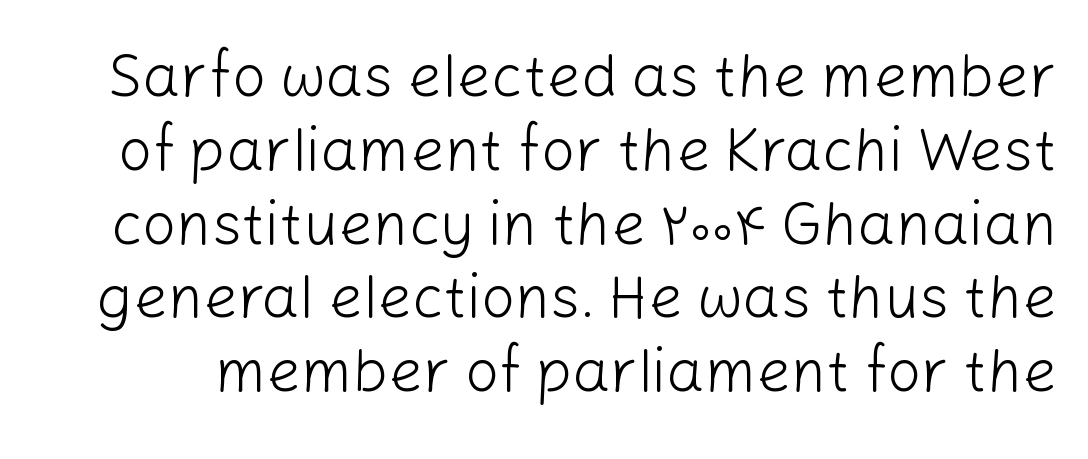
The image shows 60 px light sans-serif type, upright; set line spacing 1.23x, normal letter spacing, not underlined; low stroke contrast and a medium x-height.
